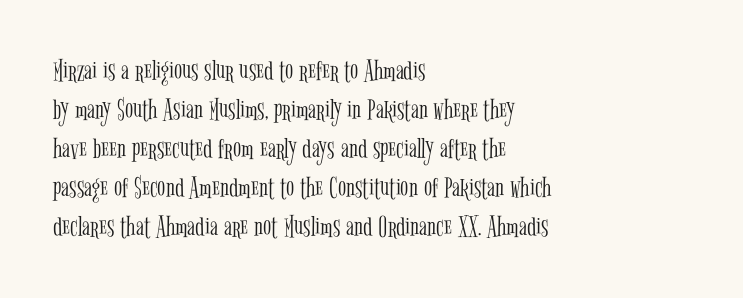
The image shows 30 px light, condensed serif type, upright; set left-aligned, normal line spacing (1.3x), normal letter spacing, not underlined; low stroke contrast and a medium x-height.
